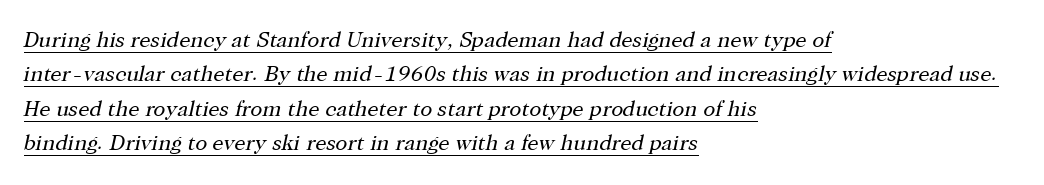
The image shows 22 px text type, italic (leaning right); set left-aligned, normal line spacing (1.56x), normal letter spacing, underlined.
